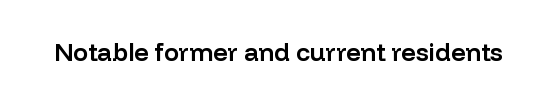
The image shows 25 px text type, upright; set normal letter spacing, not underlined.
